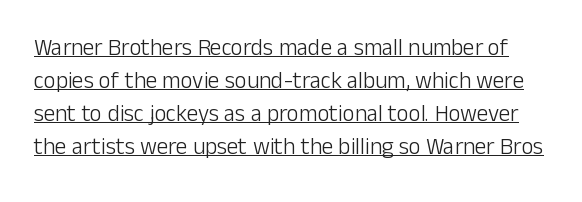
The weight would be labelled regular, book, light, or lighter still. Decoration check: the copy is underlined. A typesetter would call this leading conventional body-copy spacing. Designer's note — italics off, roman on.
